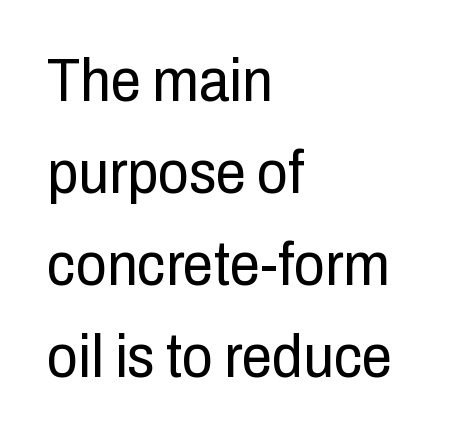
{"serif": "no", "italic": "no", "bold": "no", "weight": "regular", "width": "condensed", "stroke_contrast": "low", "x_height": "medium", "monospaced": "no", "underline": "no", "align": "left", "line_spacing": "normal", "line_spacing_ratio": 1.51, "letter_spacing": "normal", "letter_spacing_em": 0.0, "glyph_px": 61}
